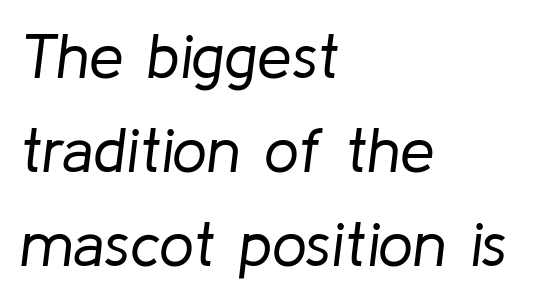
This rendering uses left alignment, leaving the right contour irregular. The rendering applies a slant to the glyphs. The space between consecutive lines is moderate. Students, note that the glyphs here touch the page at normal intervals. The rendering uses natural spacing where letterforms have individual widths. No heavy texture on the line: the type isn't bold.
